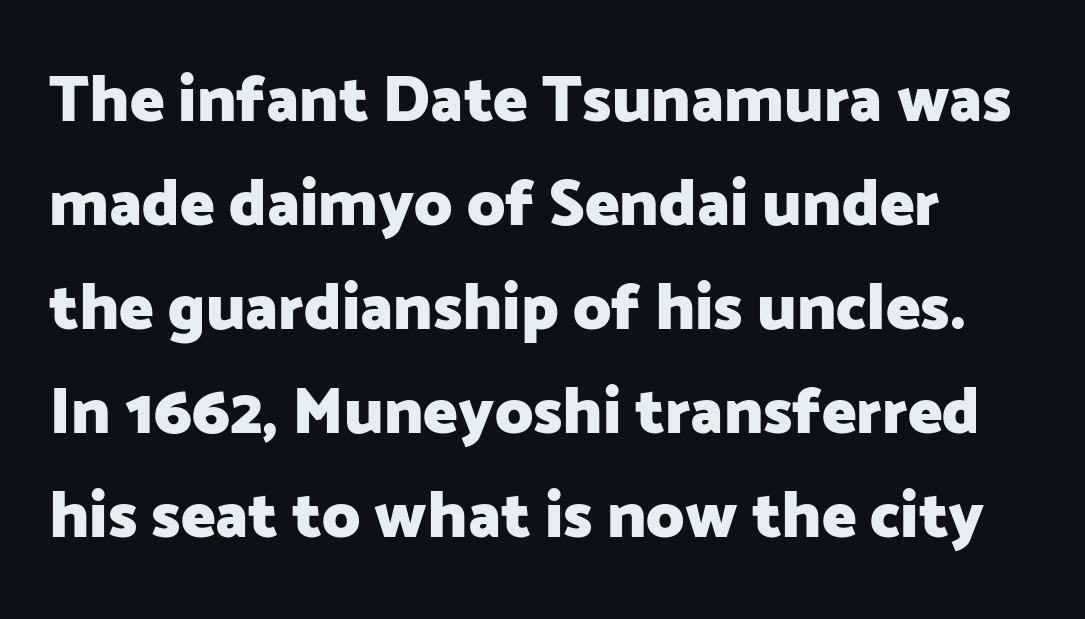
The image shows 65 px heavy sans-serif type, upright; set normal line spacing (1.6x), normal letter spacing, not underlined; low stroke contrast and a medium x-height.
